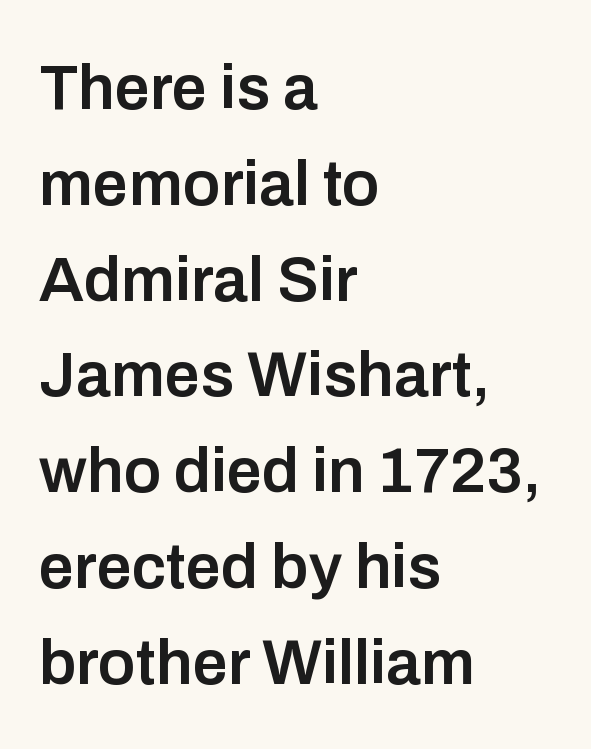
Q: Is the text bold? A: Semi-bold.
Q: Is the text italic (slanted)? A: No, it is upright.
Q: Is the typeface a serif or a sans-serif typeface? A: Sans-serif.
Q: Is the text underlined? A: No.
Q: How is the paragraph aligned? A: Left-aligned.
Q: Is the spacing between letters normal or unusually wide? A: Normal.
Q: Is the spacing between lines tight, normal or loose? A: Normal.
Q: Width (condensed, normal, or wide)? A: Normal.
Q: Stroke contrast? A: Low.
Q: x-height? A: Medium.
Q: Monospaced? A: No.
